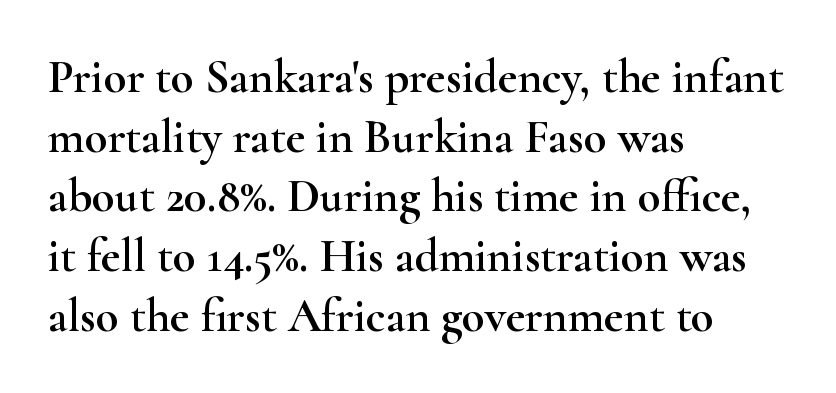
Q: Is the text italic (slanted)? A: No, it is upright.
Q: Is the typeface a serif or a sans-serif typeface? A: Serif.
Q: Is the text underlined? A: No.
Q: How is the paragraph aligned? A: Left-aligned.
Q: Is the spacing between letters normal or unusually wide? A: Normal.
Q: Is the spacing between lines tight, normal or loose? A: Normal.
Q: Width (condensed, normal, or wide)? A: Wide.
Q: Stroke contrast? A: High.
Q: x-height? A: Small.
Q: Monospaced? A: No.
